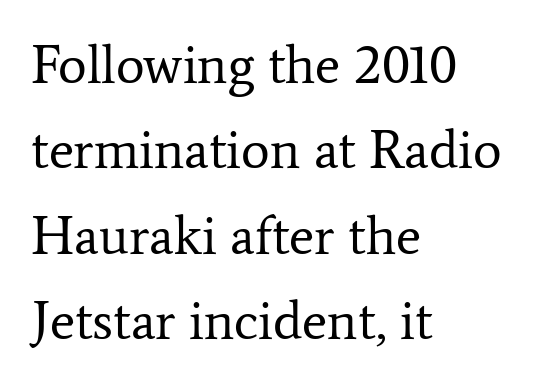
Q: Is the text bold? A: No.
Q: Is the text italic (slanted)? A: No, it is upright.
Q: Is the typeface a serif or a sans-serif typeface? A: Serif.
Q: Is the text underlined? A: No.
Q: How is the paragraph aligned? A: Left-aligned.
Q: Is the spacing between letters normal or unusually wide? A: Normal.
Q: Is the spacing between lines tight, normal or loose? A: Normal.
Q: Width (condensed, normal, or wide)? A: Normal.
Q: Stroke contrast? A: Low.
Q: x-height? A: Medium.
Q: Monospaced? A: No.
